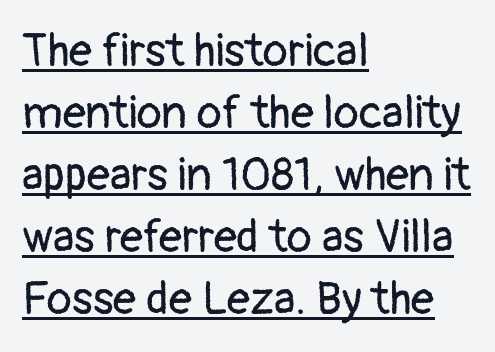
The image shows 46 px regular-weight sans-serif type, upright; set left-aligned, normal line spacing (1.35x), normal letter spacing, underlined; low stroke contrast and a medium x-height.
